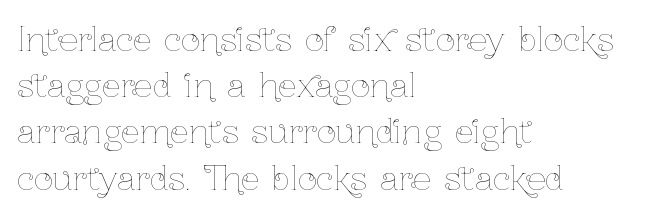
{"italic": "no", "bold": "no", "weight": "thin", "width": "condensed", "stroke_contrast": "low", "x_height": "medium", "monospaced": "no", "underline": "no", "align": "left", "line_spacing": "normal", "line_spacing_ratio": 1.4, "letter_spacing": "normal", "letter_spacing_em": 0.0, "glyph_px": 33}
